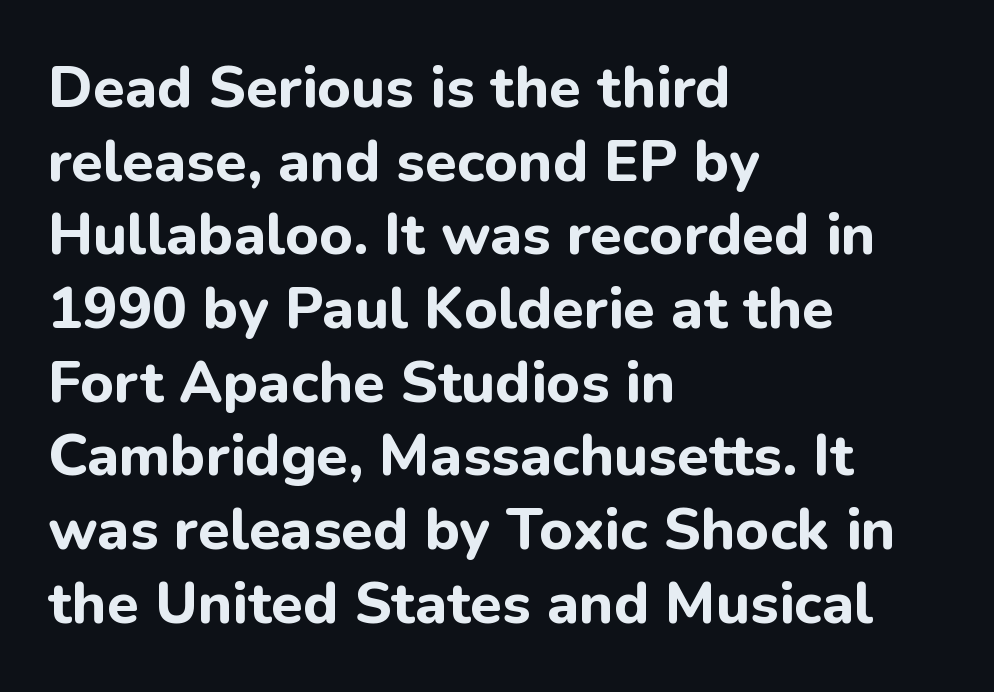
I'd call this a sans setting — the letters go barefoot. The face used here is proportionally spaced, like ordinary book or web type. Does the weight exceed regular? Yes, all the way to bold. The rendering anchors every line to the left-hand side. Students, observe: this is what conventionally led text looks like.
